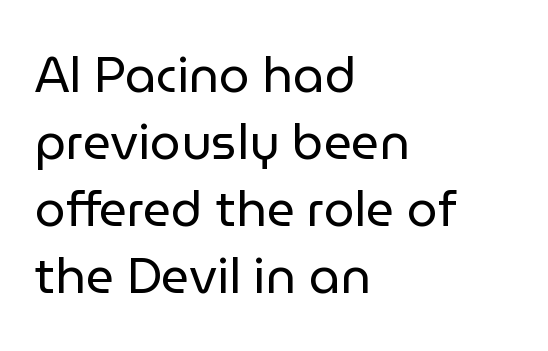
These lines are rendered in a variable-pitch font. The rows are spaced the way most documents space them. Is the letter spacing exaggerated? No — it looks like the ordinary default. The font is comparable to plain body text, perhaps lighter.
